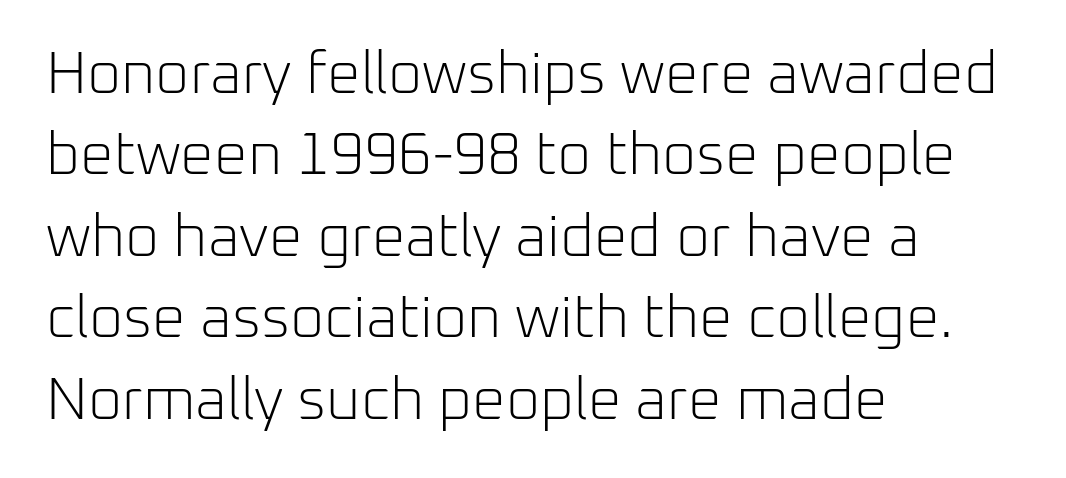
{"serif": "no", "italic": "no", "bold": "no", "weight": "light", "width": "normal", "stroke_contrast": "low", "x_height": "medium", "monospaced": "no", "underline": "no", "align": "left", "line_spacing": "normal", "line_spacing_ratio": 1.38, "letter_spacing": "normal", "letter_spacing_em": 0.0, "glyph_px": 59}
